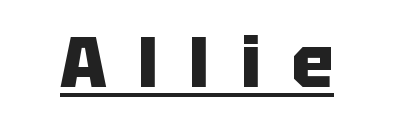
Q: Is the text bold? A: Yes.
Q: Is the text italic (slanted)? A: No, it is upright.
Q: Is the typeface a serif or a sans-serif typeface? A: Sans-serif.
Q: Is the text underlined? A: Yes.
Q: Is the spacing between letters normal or unusually wide? A: Unusually wide.
Q: Width (condensed, normal, or wide)? A: Normal.
Q: Stroke contrast? A: Low.
Q: x-height? A: Large.
Q: Monospaced? A: No.
